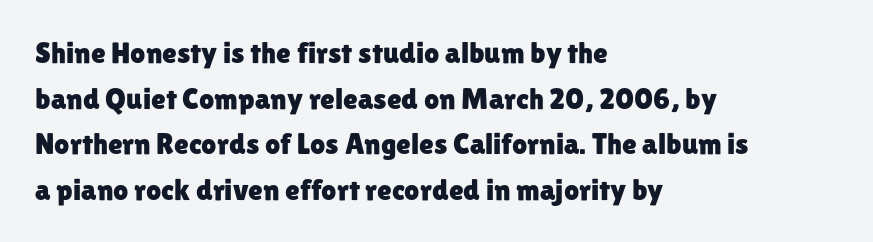
{"serif": "no", "italic": "no", "width": "normal", "stroke_contrast": "low", "x_height": "medium", "monospaced": "no", "underline": "no", "align": "left", "line_spacing": "normal", "line_spacing_ratio": 1.52, "letter_spacing": "normal", "letter_spacing_em": 0.0, "glyph_px": 30}
